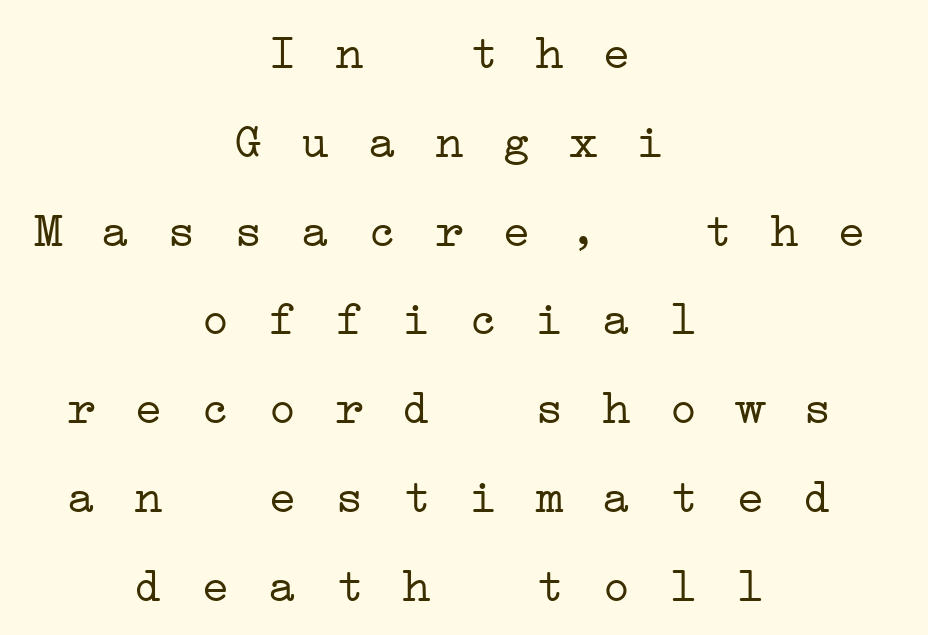
Descenders are the only things crossing below the line. Caption: multi-line text, centered on the measure. Stroke thickness stays within the range of a standard reading face or lighter. The font family rendered here belongs to the serif group. Monospaced: the letters line up in strict vertical columns.
